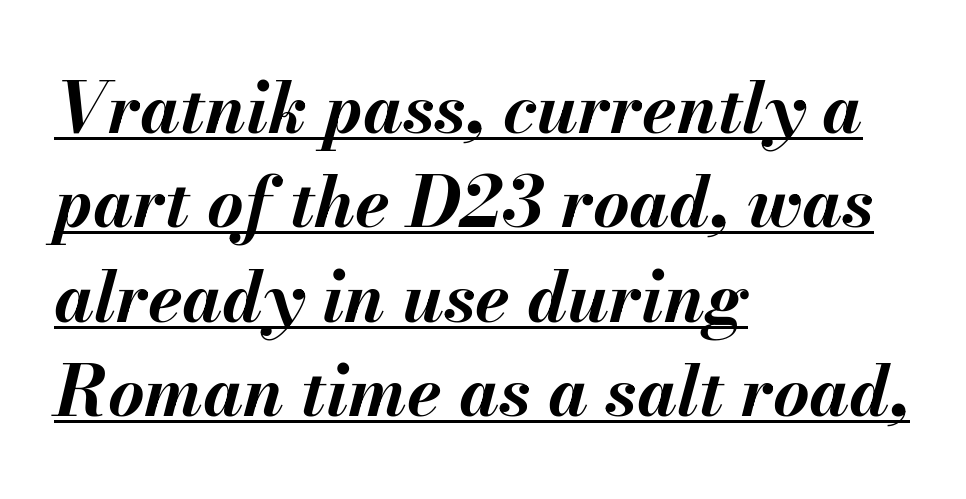
The designer left line spacing at the default. The passage shown leans; its letterforms are oblique. This sample uses plain, unmodified letter spacing. Is this a fixed-width face? No — the glyphs have proportional, varying widths. Is the type bold? Yes — the strokes are clearly thick and heavy. The passage is arranged the way most books set body copy — flush left.
